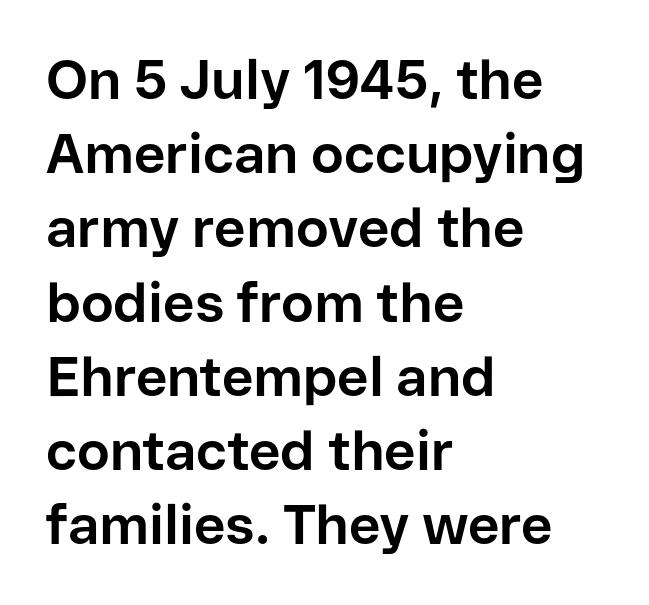
{"serif": "no", "italic": "no", "bold": "yes", "weight": "bold", "width": "normal", "stroke_contrast": "low", "x_height": "medium", "monospaced": "no", "underline": "no", "align": "left", "line_spacing": "normal", "line_spacing_ratio": 1.35, "letter_spacing": "normal", "letter_spacing_em": 0.0, "glyph_px": 55}
